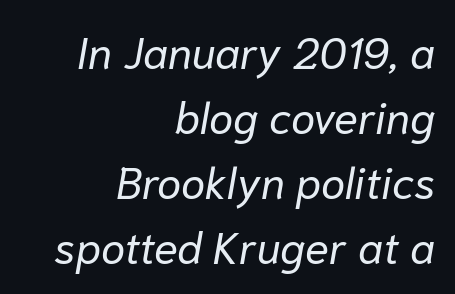
Q: Is the text bold? A: No.
Q: Is the text italic (slanted)? A: Yes, it leans right by about 10 degrees.
Q: Is the text underlined? A: No.
Q: How is the paragraph aligned? A: Right-aligned.
Q: Is the spacing between letters normal or unusually wide? A: Normal.
Q: Is the spacing between lines tight, normal or loose? A: Normal.
Q: Width (condensed, normal, or wide)? A: Normal.
Q: Stroke contrast? A: Low.
Q: x-height? A: Medium.
Q: Monospaced? A: No.
